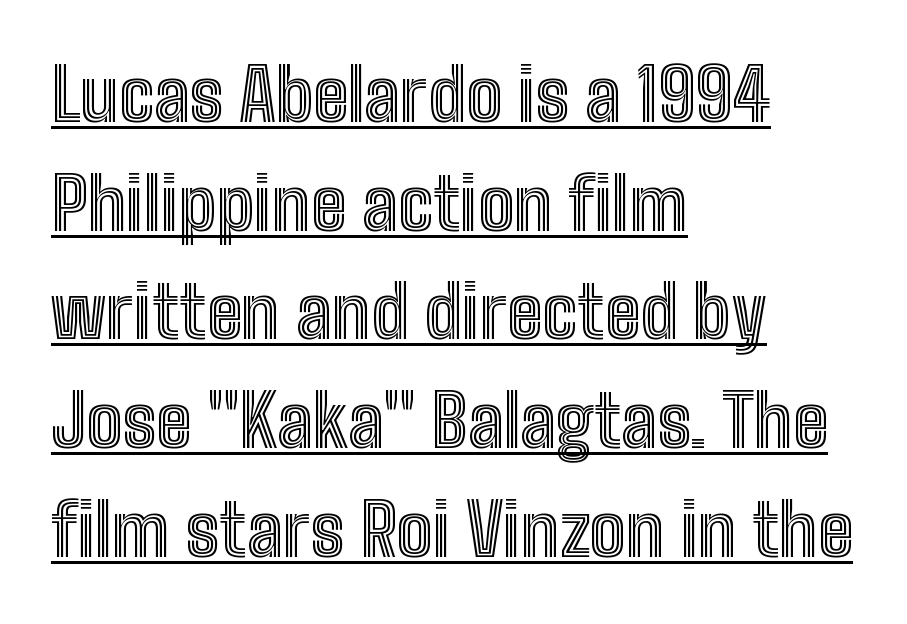
Q: Is the text italic (slanted)? A: No, it is upright.
Q: Is the text underlined? A: Yes.
Q: How is the paragraph aligned? A: Left-aligned.
Q: Is the spacing between letters normal or unusually wide? A: Normal.
Q: Is the spacing between lines tight, normal or loose? A: Normal.
Q: Width (condensed, normal, or wide)? A: Condensed.
Q: x-height? A: Medium.
Q: Monospaced? A: No.
